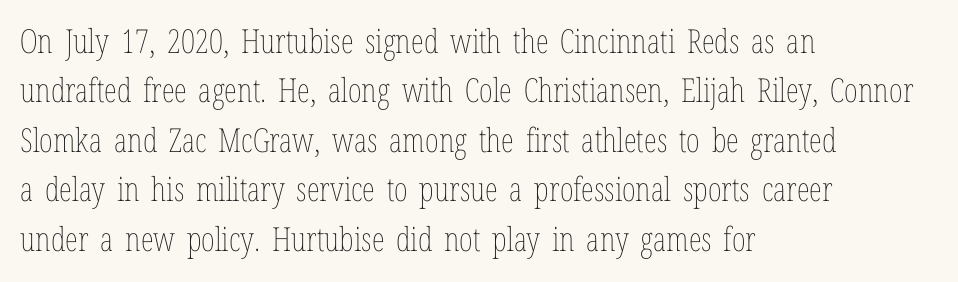
{"italic": "no", "bold": "no", "weight": "thin", "width": "condensed", "stroke_contrast": "low", "x_height": "medium", "monospaced": "no", "underline": "no", "align": "left", "line_spacing": "normal", "line_spacing_ratio": 1.5, "letter_spacing": "normal", "letter_spacing_em": 0.0, "glyph_px": 33}
